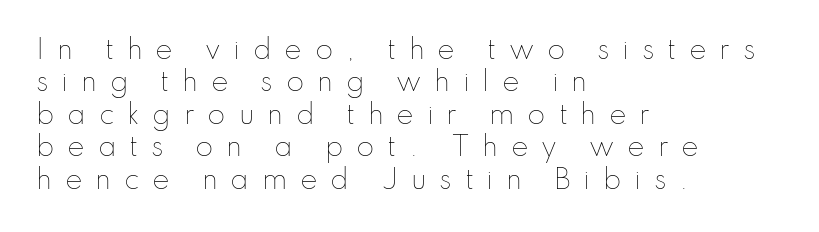
Casual observation: everything's shoved over to the left. Notice how the stems are strictly vertical — no italics here. No heavy texture on the line: the type isn't bold. What's the leading like? Ordinary, nothing unusual.
